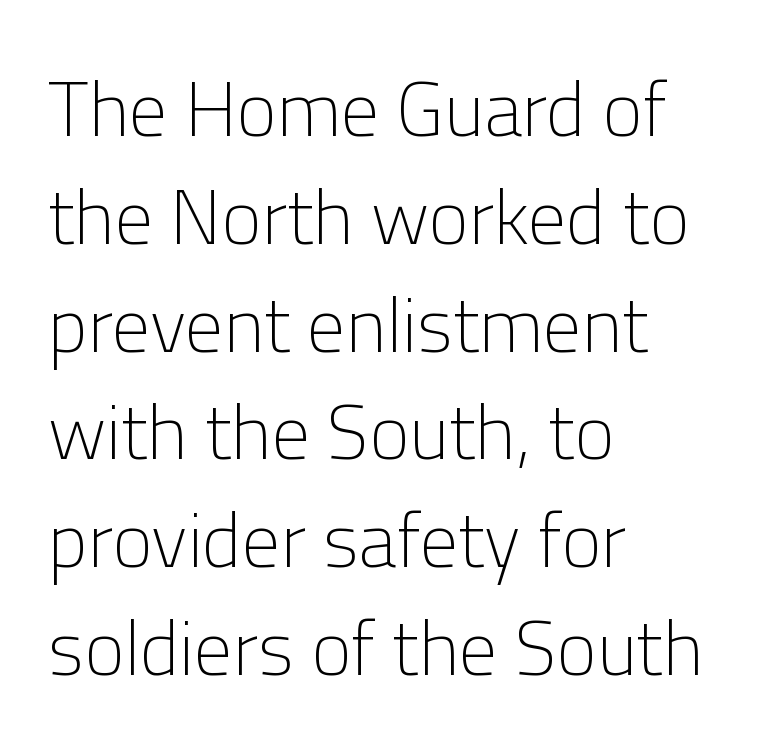
The image shows 77 px light sans-serif type, upright; set left-aligned, normal line spacing (1.4x), normal letter spacing, not underlined; low stroke contrast and a medium x-height.
